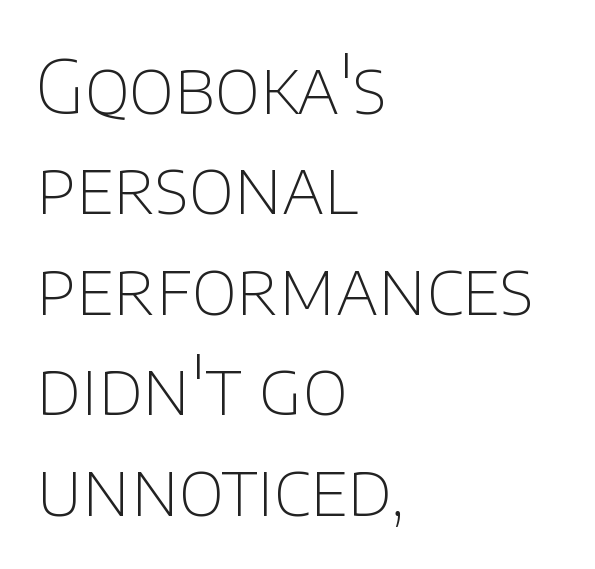
The image shows 75 px thin sans-serif type, upright; set left-aligned, normal line spacing (1.34x), normal letter spacing, not underlined; low stroke contrast and a large x-height.
